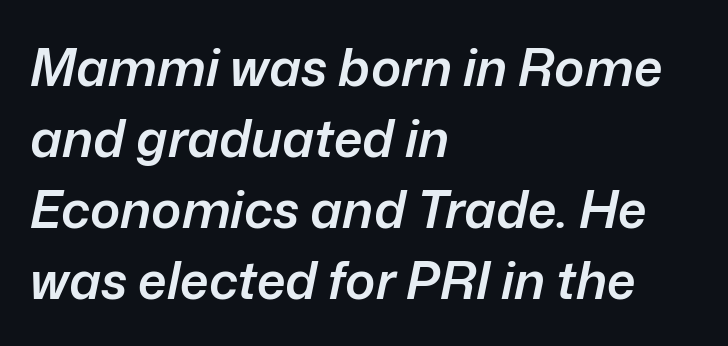
The image shows 51 px semibold type, italic (leaning right); set left-aligned, normal line spacing (1.39x), normal letter spacing, not underlined; low stroke contrast and a medium x-height.
